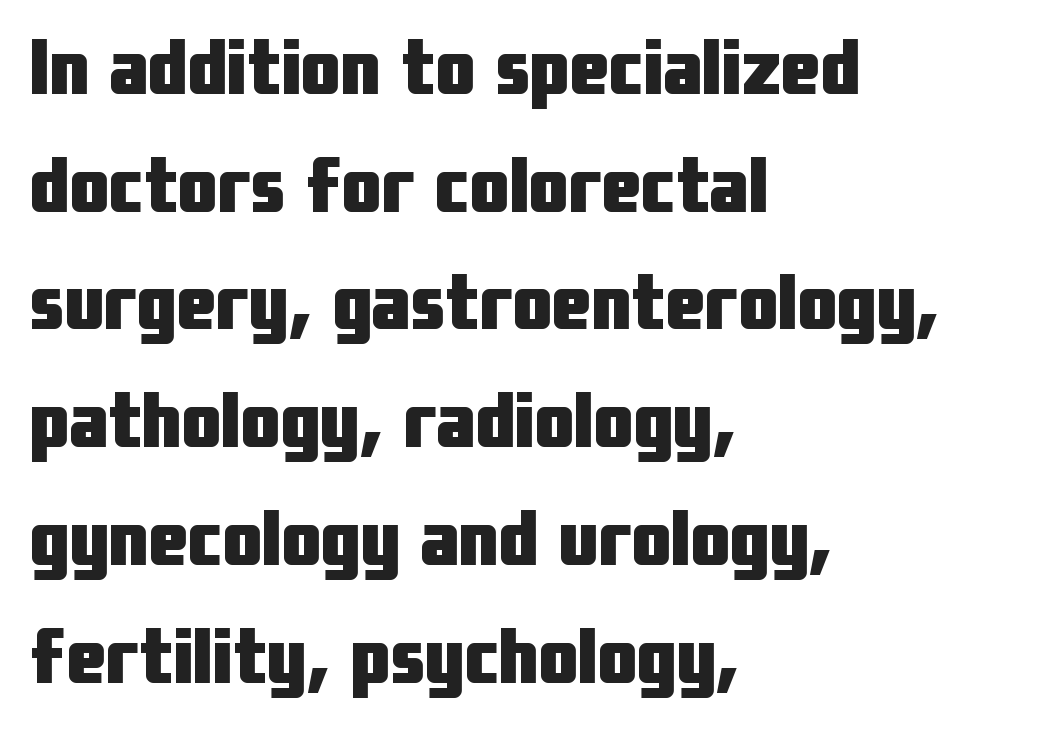
The image shows 79 px heavy, condensed sans-serif type, upright; set left-aligned, normal line spacing (1.49x), normal letter spacing, not underlined; low stroke contrast and a medium x-height.
